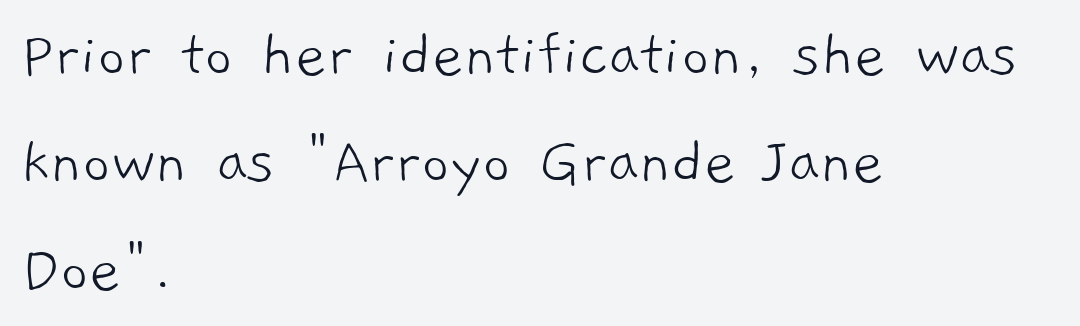
Q: Is the text bold? A: No.
Q: Is the typeface a serif or a sans-serif typeface? A: Sans-serif.
Q: Is the text underlined? A: No.
Q: How is the paragraph aligned? A: Left-aligned.
Q: Is the spacing between letters normal or unusually wide? A: Normal.
Q: Is the spacing between lines tight, normal or loose? A: Normal.
Q: Width (condensed, normal, or wide)? A: Normal.
Q: Stroke contrast? A: Low.
Q: x-height? A: Medium.
Q: Monospaced? A: No.
